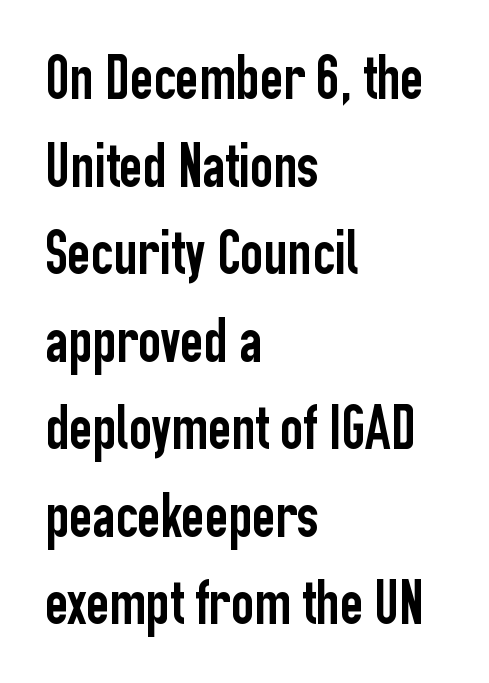
When letters stand straight like this, we call the style roman or upright. This sample has the flowing, uneven cadence of proportional lettering. Rows of type keep a routine distance in the vertical direction. The space directly below the letters is spotless. Standard letterfit; no display-style spreading of the glyphs.
